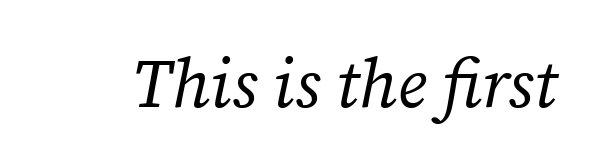
The image shows 69 px regular-weight serif type, italic (leaning right); set normal letter spacing, not underlined; medium stroke contrast and a medium x-height.
